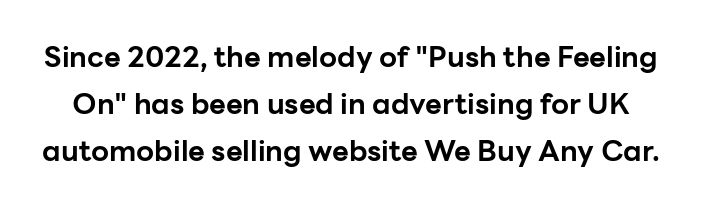
Descenders hang freely into open space. Notice how descenders clear the ascenders below comfortably — that's standard leading. A sans-serif font was chosen for this passage. Notice how thick the strokes are: this is what a full bold looks like.
